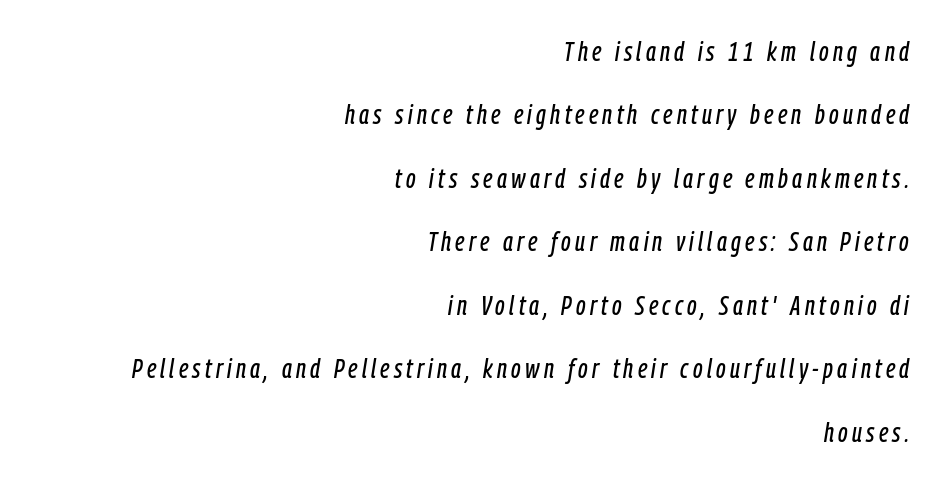
These lines were composed using italics. Casual observation: everything's shoved over to the right. Widely set lines give the paragraph a tall, airy silhouette. The gap between lines stays unmarked.
